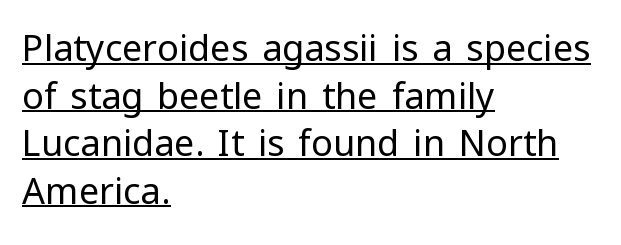
Q: Is the text bold? A: No.
Q: Is the text italic (slanted)? A: No, it is upright.
Q: Is the typeface a serif or a sans-serif typeface? A: Sans-serif.
Q: Is the text underlined? A: Yes.
Q: How is the paragraph aligned? A: Left-aligned.
Q: Is the spacing between letters normal or unusually wide? A: Normal.
Q: Is the spacing between lines tight, normal or loose? A: Normal.
Q: Width (condensed, normal, or wide)? A: Normal.
Q: Stroke contrast? A: Low.
Q: x-height? A: Medium.
Q: Monospaced? A: No.
